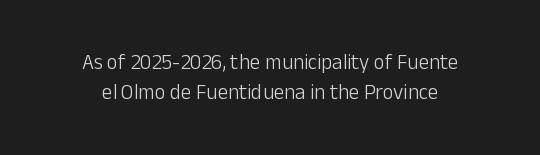
The image shows 21 px text type, upright; set normal line spacing (1.43x), normal letter spacing, not underlined.
